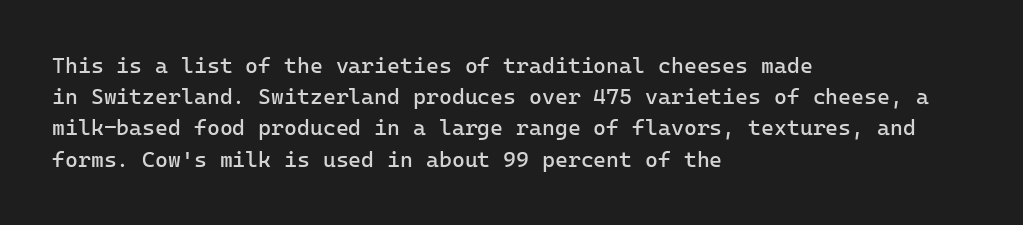
Q: Is the text bold? A: No.
Q: Is the text italic (slanted)? A: No, it is upright.
Q: Is the text underlined? A: No.
Q: How is the paragraph aligned? A: Left-aligned.
Q: Is the spacing between letters normal or unusually wide? A: Normal.
Q: Is the spacing between lines tight, normal or loose? A: Normal.
